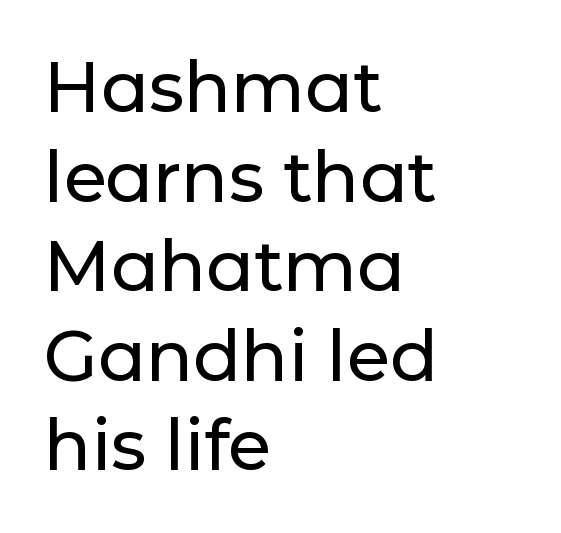
The image shows 70 px sans-serif type, upright; set left-aligned, normal line spacing (1.28x), normal letter spacing, not underlined; low stroke contrast and a medium x-height.
